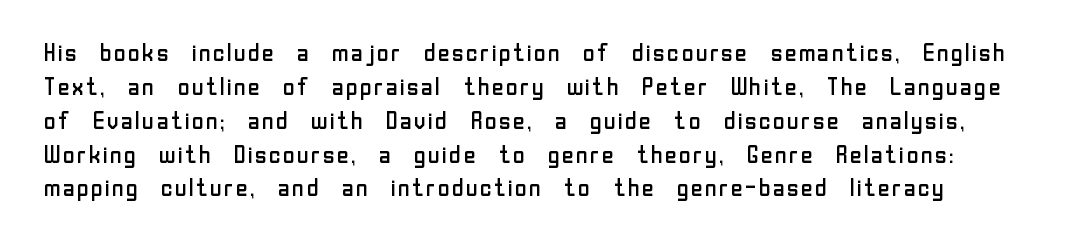
Q: Is the text bold? A: No.
Q: Is the text italic (slanted)? A: No, it is upright.
Q: Is the text underlined? A: No.
Q: Is the spacing between letters normal or unusually wide? A: Normal.
Q: Is the spacing between lines tight, normal or loose? A: Normal.
